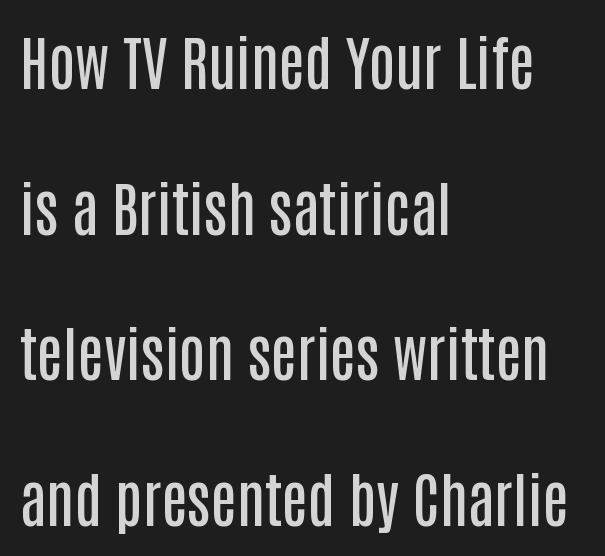
The image shows 59 px semibold, condensed sans-serif type, upright; set left-aligned, loose line spacing (2.47x), normal letter spacing, not underlined; low stroke contrast and a large x-height.
